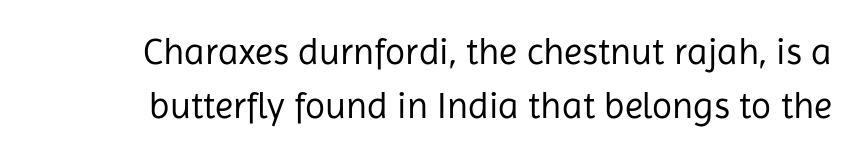
Serif or sans? Sans — the stroke terminals are bare. One glance says typical: line gaps are just what's usual. Type without underlining. Do the characters align in a grid? No, the font is proportional. The letters stand upright; this is a roman face.
